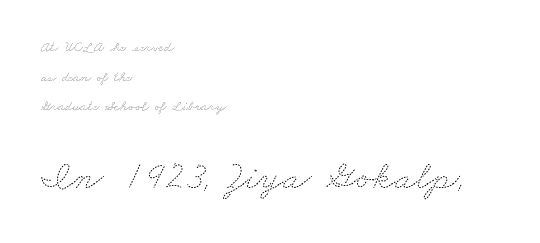
The image shows 39 px thin, wide type; set left-aligned, loose line spacing (2.12x), normal letter spacing, not underlined; the second (bottom) block is 2.79x larger; medium stroke contrast and a small x-height.
